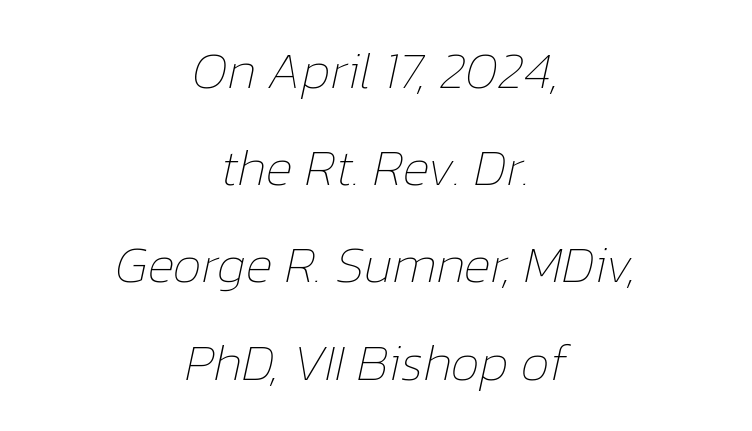
The line texture is even and compact thanks to regular tracking. No chunkiness to these letters — they're not bold. The glyphs are unaccompanied by any horizontal stroke below them. The rendering uses natural spacing where letterforms have individual widths. The compositor balanced each line on the midline. The letters are slanted; this is an italic face.
